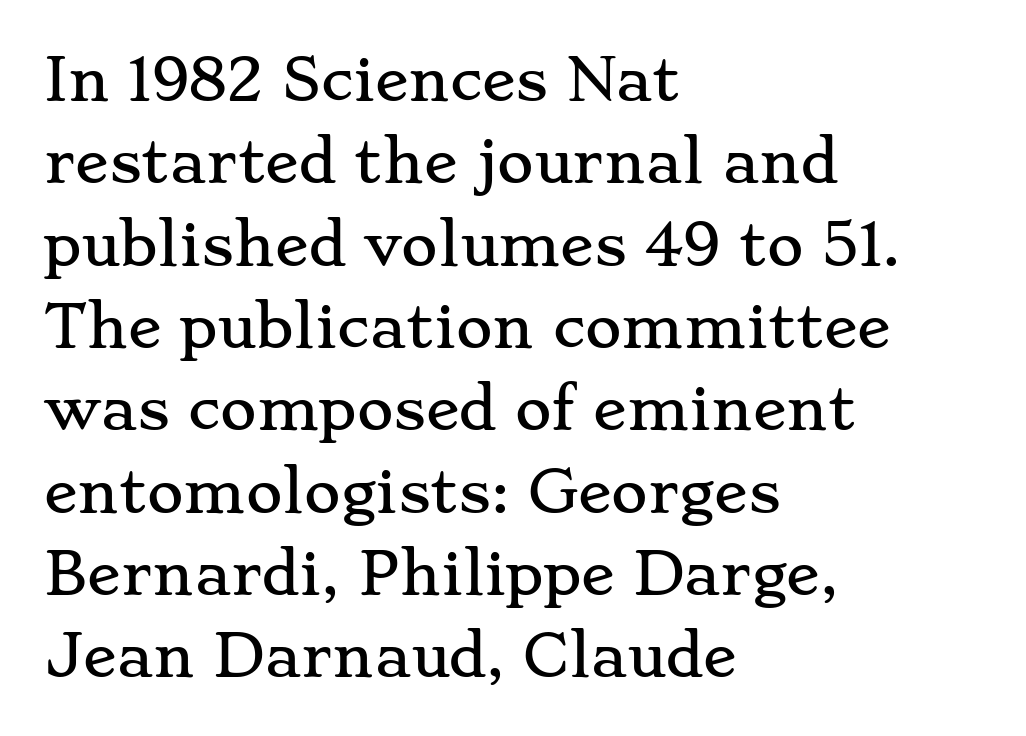
The image shows 56 px wide serif type, upright; set left-aligned, normal line spacing (1.47x), normal letter spacing, not underlined; low stroke contrast and a small x-height.
